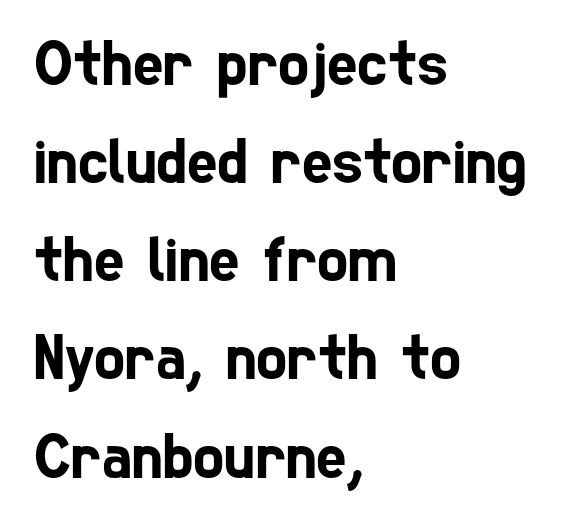
{"serif": "no", "width": "condensed", "stroke_contrast": "low", "x_height": "medium", "monospaced": "no", "underline": "no", "align": "left", "line_spacing": "normal", "line_spacing_ratio": 1.51, "letter_spacing": "normal", "letter_spacing_em": 0.0, "glyph_px": 65}
